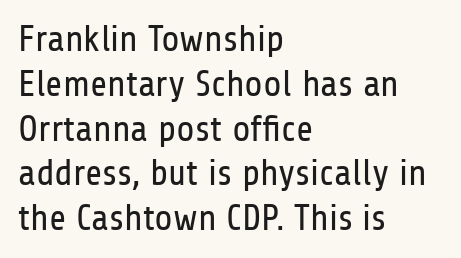
{"serif": "no", "italic": "no", "bold": "no", "weight": "regular", "width": "condensed", "stroke_contrast": "low", "x_height": "medium", "monospaced": "no", "underline": "no", "align": "left", "line_spacing_ratio": 1.21, "letter_spacing": "normal", "letter_spacing_em": 0.0, "glyph_px": 37}
